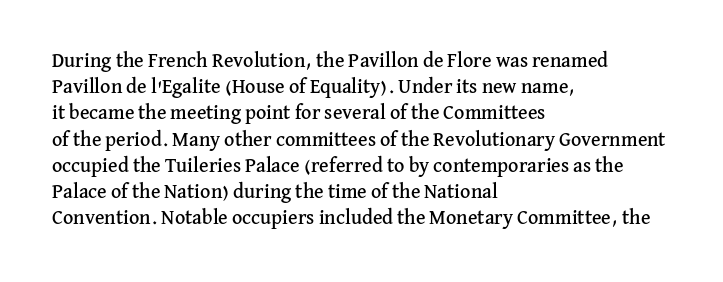
The image shows 20 px text type, upright; set left-aligned, normal line spacing (1.31x), normal letter spacing, not underlined.
